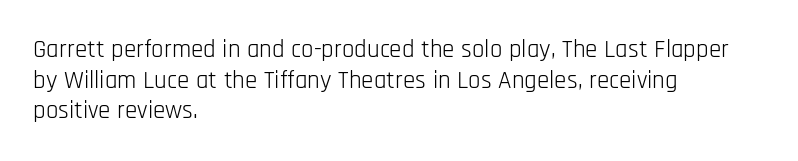
The letters look calm and open, with moderate or lighter stems. Descenders are the only things crossing below the line. Left-aligned paragraph, ragged on the right. Short note: letters normally spaced.
